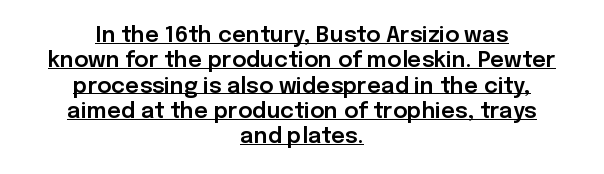
The image shows 22 px text type, upright; set centered, tight line spacing (1.15x), normal letter spacing, underlined.
